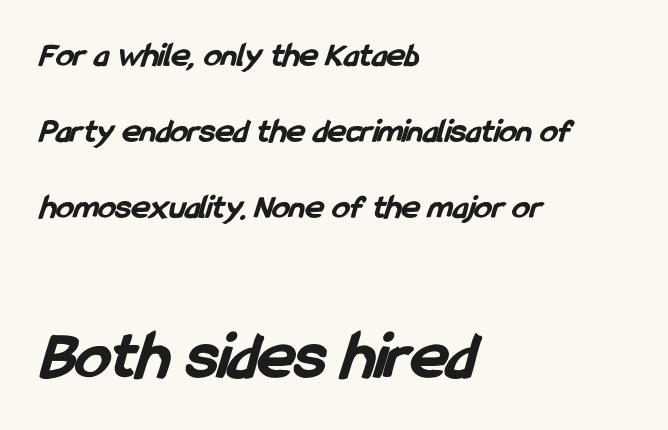
Q: Is the text bold? A: Yes.
Q: Is the typeface a serif or a sans-serif typeface? A: Sans-serif.
Q: Is the text underlined? A: No.
Q: How is the paragraph aligned? A: Left-aligned.
Q: Is the spacing between letters normal or unusually wide? A: Normal.
Q: Is the spacing between lines tight, normal or loose? A: Loose.
Q: Which block of text is set in a larger size, the first (top) or the second (bottom)? A: The second (bottom) one.
Q: Width (condensed, normal, or wide)? A: Condensed.
Q: Stroke contrast? A: Low.
Q: x-height? A: Medium.
Q: Monospaced? A: No.
